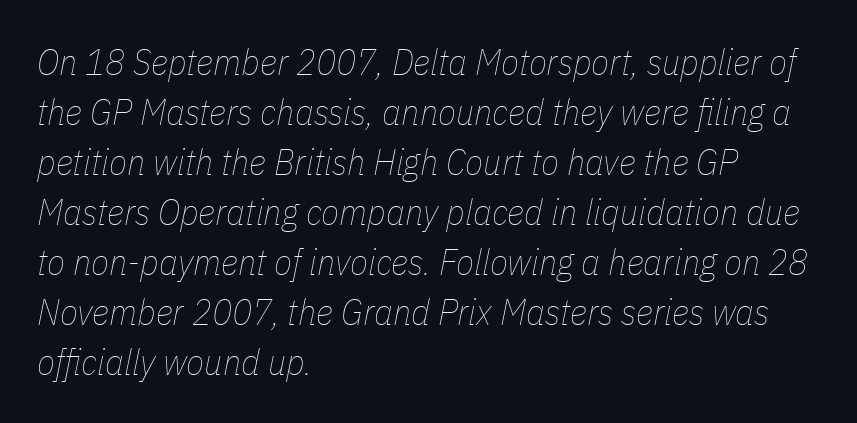
The setting favours the left margin, as ordinary paragraphs usually do. The horizontal fit of the characters is conventional and even. Students, observe: this is what conventionally led text looks like. It's the slanting kind of type.
